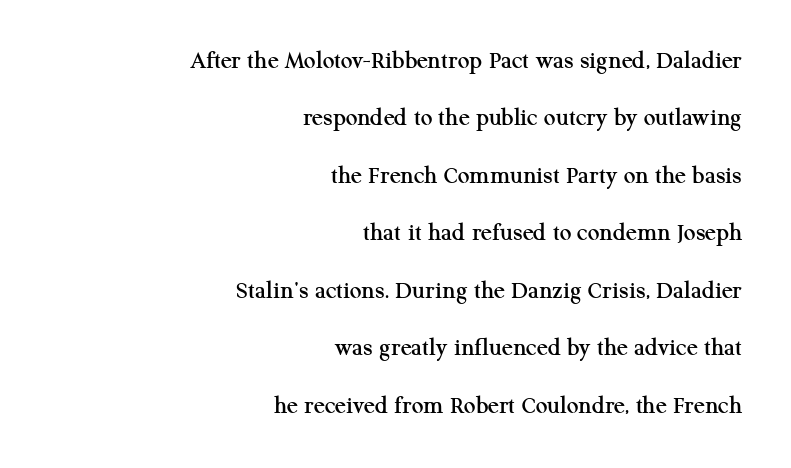
{"italic": "no", "underline": "no", "align": "right", "line_spacing": "loose", "line_spacing_ratio": 2.21, "letter_spacing": "normal", "letter_spacing_em": 0.0, "glyph_px": 26}
